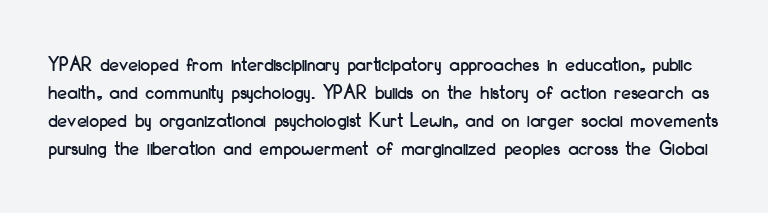
{"italic": "no", "underline": "no", "line_spacing": "normal", "line_spacing_ratio": 1.27, "letter_spacing": "normal", "letter_spacing_em": 0.0, "glyph_px": 22}
